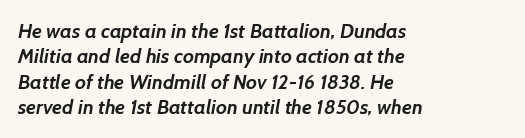
Q: Is the text bold? A: Yes.
Q: Is the text underlined? A: No.
Q: How is the paragraph aligned? A: Left-aligned.
Q: Is the spacing between letters normal or unusually wide? A: Normal.
Q: Is the spacing between lines tight, normal or loose? A: Normal.
